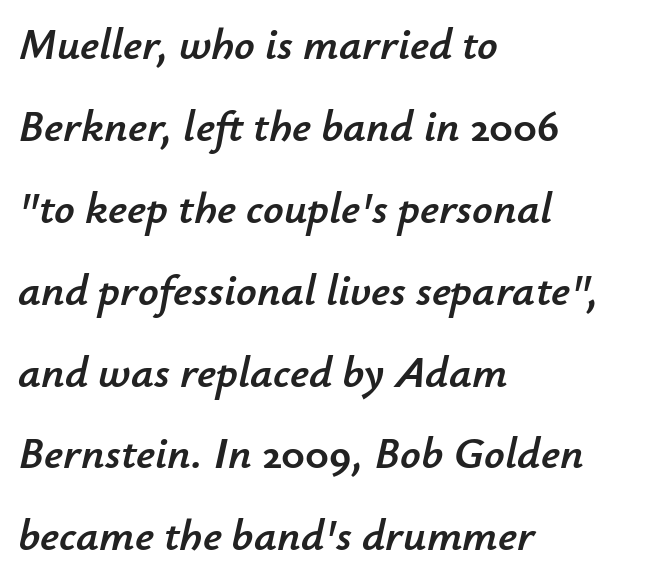
The image shows 45 px text type, italic (leaning right); set left-aligned, line spacing 1.82x, normal letter spacing, not underlined; low stroke contrast and a small x-height.
